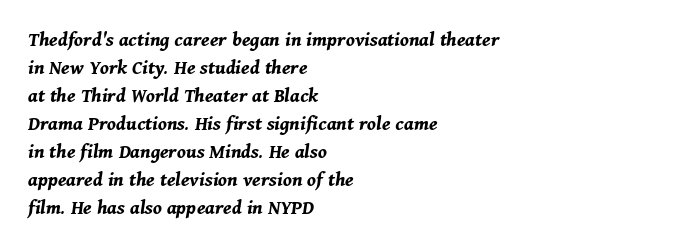
A classic flush-left, rag-right setting is used for this passage. These lines sit exactly where default settings would place them. What weight is shown? A full bold with thick strokes. Spacing between characters is what you'd get straight out of the box. The lettering tilts uniformly, giving the passage an italic look. Just letters on the line, the space beneath them empty.
